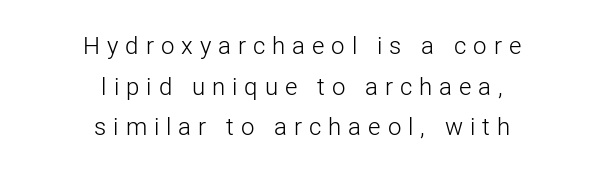
The image shows 24 px text type, upright; set centered, normal line spacing (1.69x), unusually wide letter spacing (+0.29 em), not underlined.
